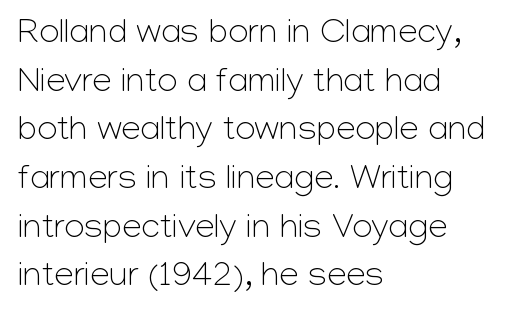
Q: Is the text bold? A: No.
Q: Is the text italic (slanted)? A: No, it is upright.
Q: Is the typeface a serif or a sans-serif typeface? A: Sans-serif.
Q: Is the text underlined? A: No.
Q: How is the paragraph aligned? A: Left-aligned.
Q: Is the spacing between letters normal or unusually wide? A: Normal.
Q: Is the spacing between lines tight, normal or loose? A: Normal.
Q: Width (condensed, normal, or wide)? A: Normal.
Q: Stroke contrast? A: Low.
Q: x-height? A: Medium.
Q: Monospaced? A: No.
